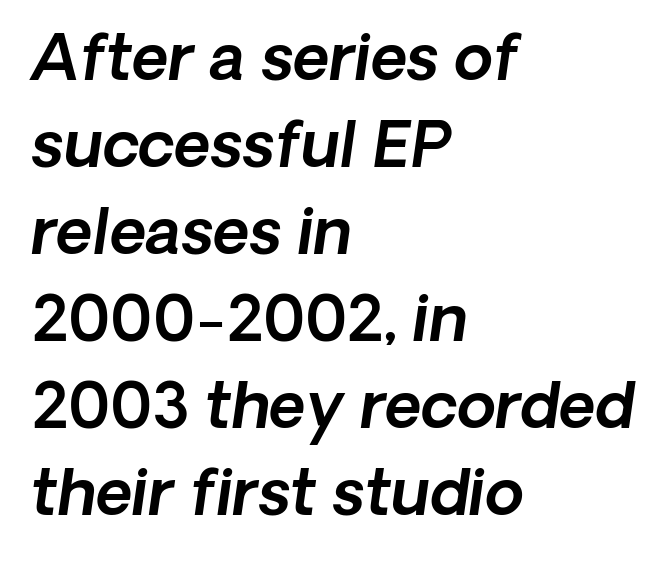
The image shows 63 px sans-serif type; set left-aligned, normal line spacing (1.38x), normal letter spacing, not underlined; a medium x-height.
